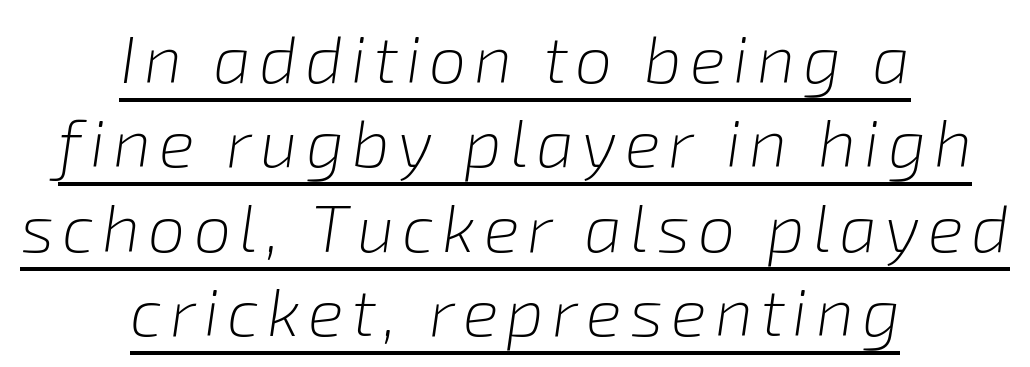
The image shows 67 px light type, italic (leaning right); set centered, normal line spacing (1.26x), underlined; low stroke contrast and a medium x-height.
